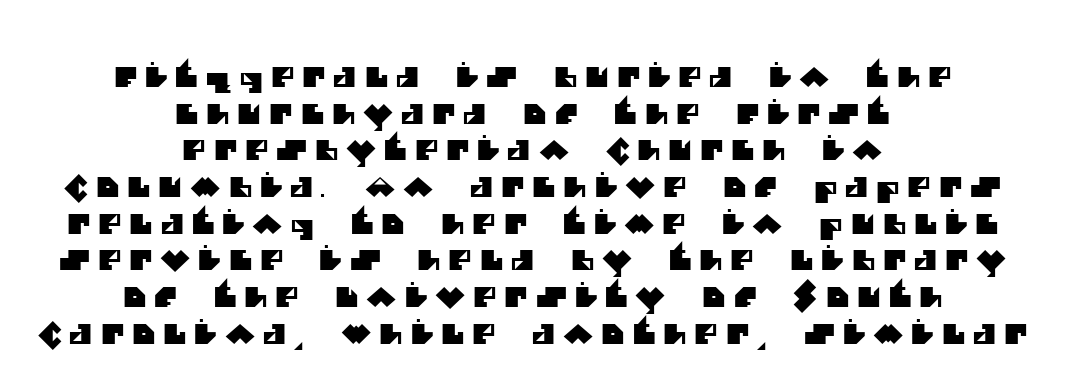
{"serif": "no", "width": "normal", "stroke_contrast": "medium", "x_height": "large", "monospaced": "no", "underline": "no", "align": "center", "line_spacing": "normal", "line_spacing_ratio": 1.31, "letter_spacing": "wide", "letter_spacing_em": 0.29, "glyph_px": 28}
